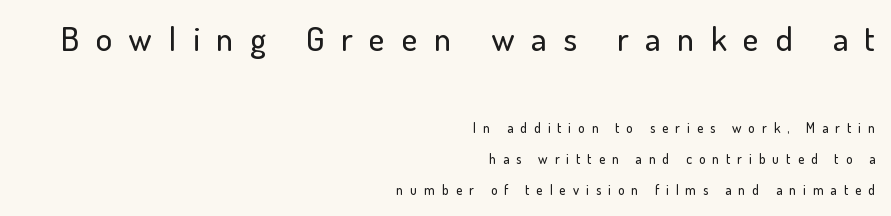
Q: Is the text italic (slanted)? A: No, it is upright.
Q: Is the typeface a serif or a sans-serif typeface? A: Sans-serif.
Q: Is the text underlined? A: No.
Q: How is the paragraph aligned? A: Right-aligned.
Q: Is the spacing between letters normal or unusually wide? A: Unusually wide.
Q: Is the spacing between lines tight, normal or loose? A: Loose.
Q: Which block of text is set in a larger size, the first (top) or the second (bottom)? A: The first (top) one.
Q: Width (condensed, normal, or wide)? A: Normal.
Q: Stroke contrast? A: Low.
Q: x-height? A: Small.
Q: Monospaced? A: No.
